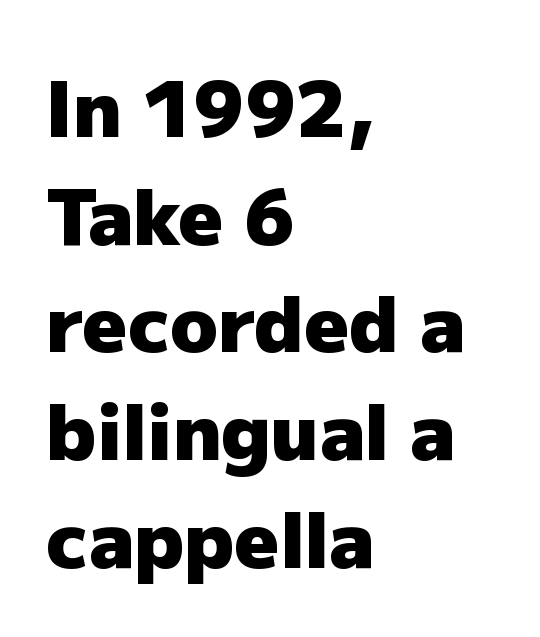
The image shows 78 px heavy sans-serif type, upright; set left-aligned, normal line spacing (1.38x), normal letter spacing, not underlined; low stroke contrast and a medium x-height.
